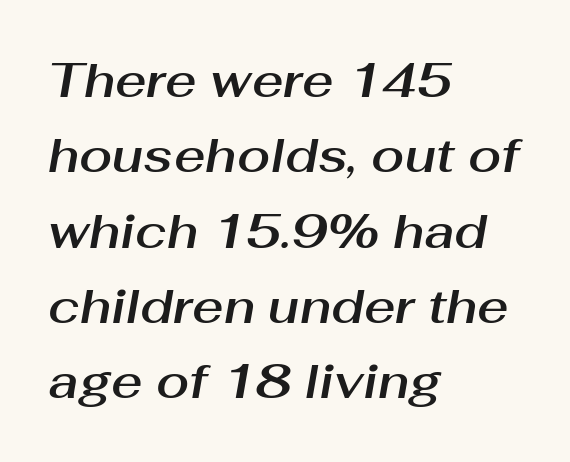
The image shows 48 px text type, italic (leaning right); set left-aligned, normal line spacing (1.57x), normal letter spacing, not underlined; medium stroke contrast and a medium x-height.
